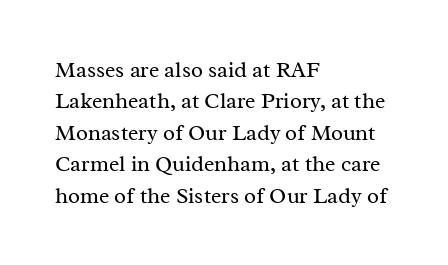
The image shows 22 px text type, upright; set left-aligned, normal line spacing (1.43x), normal letter spacing, not underlined.
